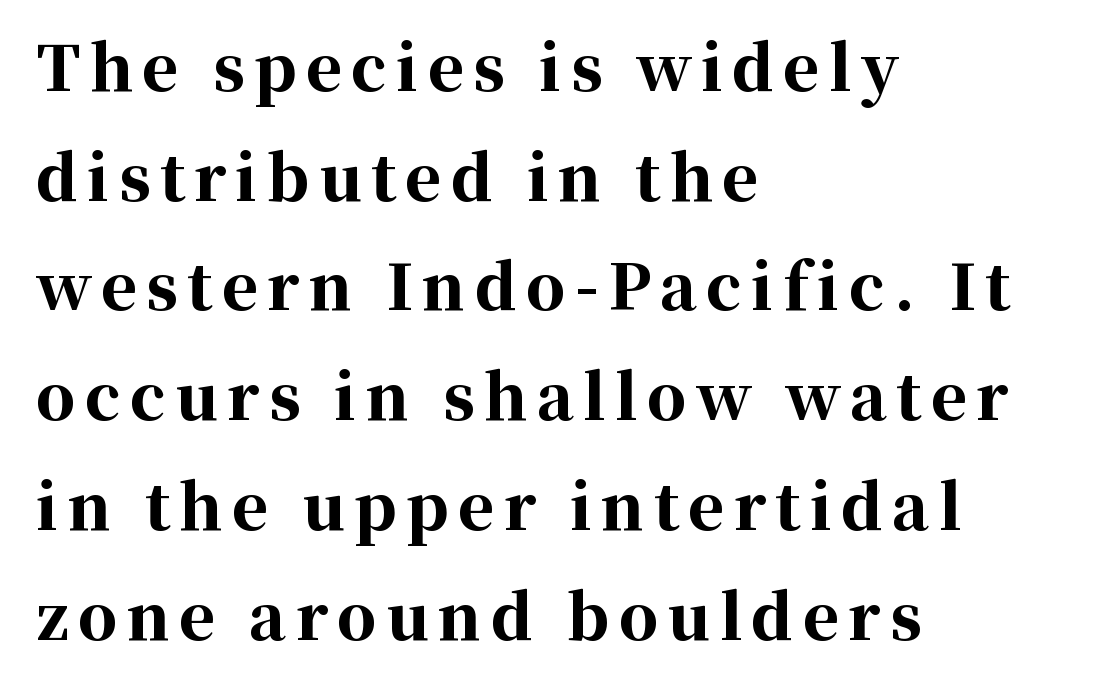
The image shows 62 px bold serif type, upright; set left-aligned, line spacing 1.77x, not underlined; high stroke contrast and a medium x-height.
